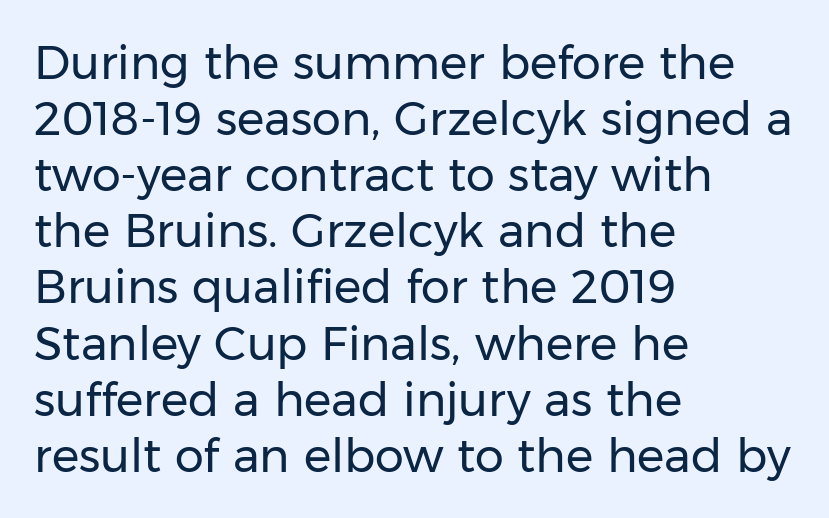
{"serif": "no", "italic": "no", "bold": "no", "weight": "regular", "width": "normal", "stroke_contrast": "low", "x_height": "medium", "monospaced": "no", "underline": "no", "align": "left", "line_spacing_ratio": 1.22, "letter_spacing": "normal", "letter_spacing_em": 0.0, "glyph_px": 46}
